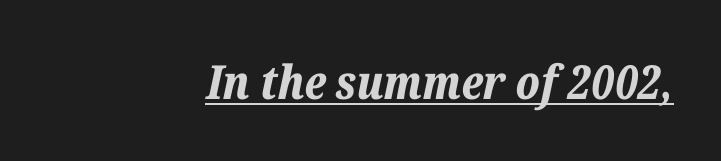
On the weight axis this lands at bold, roughly 700. There's an unmistakable incline to the writing here. Does a line run under the words? Yes, clearly. Tracking here is standard; glyphs follow each other at the usual distance. Here the designer chose a conventional face with non-uniform glyph widths.
